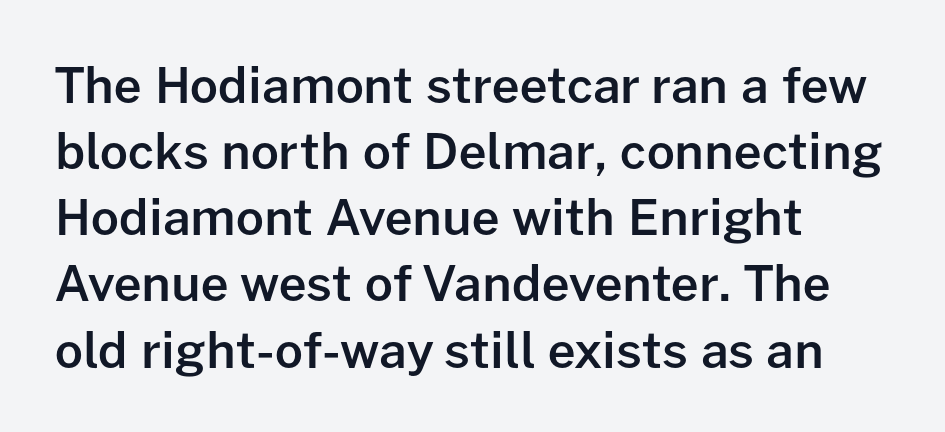
The image shows 49 px semibold sans-serif type, upright; set left-aligned, normal line spacing (1.35x), normal letter spacing, not underlined; low stroke contrast and a medium x-height.
